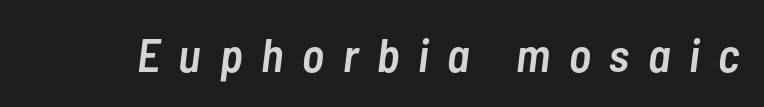
{"italic": "yes", "lean": "right", "slant_degrees": 7, "bold": "semi", "weight": "semibold", "width": "condensed", "stroke_contrast": "low", "x_height": "medium", "monospaced": "no", "underline": "no", "letter_spacing": "wide", "letter_spacing_em": 0.4, "glyph_px": 47}
